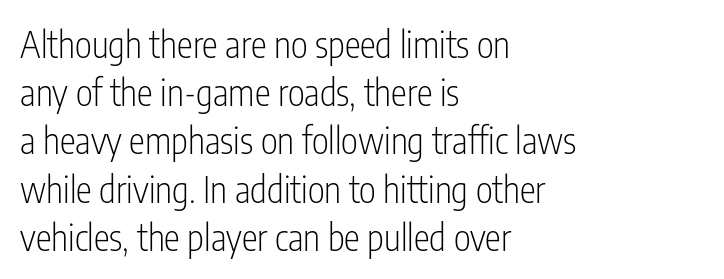
{"serif": "no", "italic": "no", "bold": "no", "weight": "light", "width": "condensed", "stroke_contrast": "low", "x_height": "medium", "monospaced": "no", "underline": "no", "align": "left", "line_spacing": "normal", "line_spacing_ratio": 1.34, "letter_spacing": "normal", "letter_spacing_em": 0.0, "glyph_px": 36}
